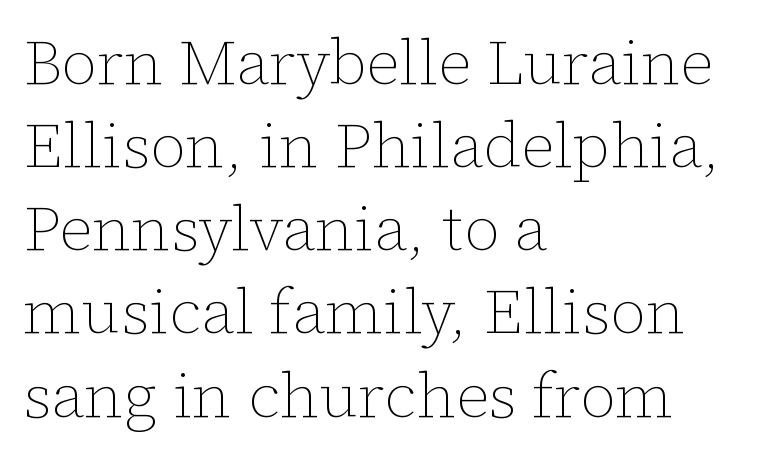
The image shows 63 px thin type, upright; set left-aligned, normal line spacing (1.32x), normal letter spacing, not underlined; low stroke contrast and a medium x-height.
